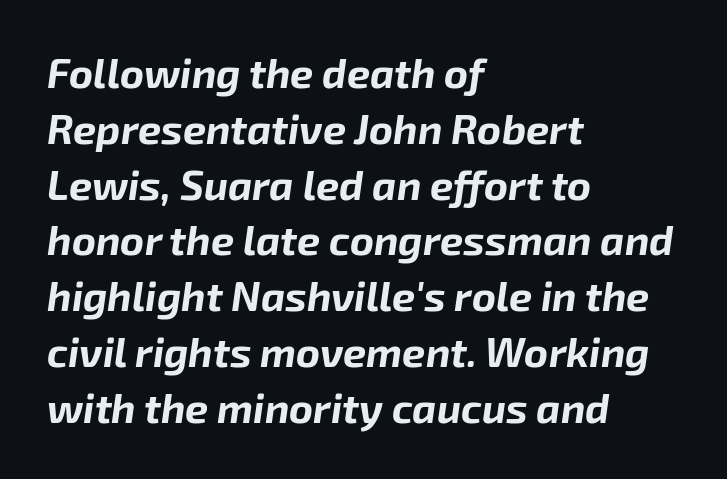
{"italic": "yes", "lean": "right", "slant_degrees": 8, "bold": "yes", "weight": "bold", "width": "normal", "stroke_contrast": "low", "x_height": "medium", "monospaced": "no", "underline": "no", "align": "left", "line_spacing": "normal", "line_spacing_ratio": 1.36, "letter_spacing": "normal", "letter_spacing_em": 0.0, "glyph_px": 41}
